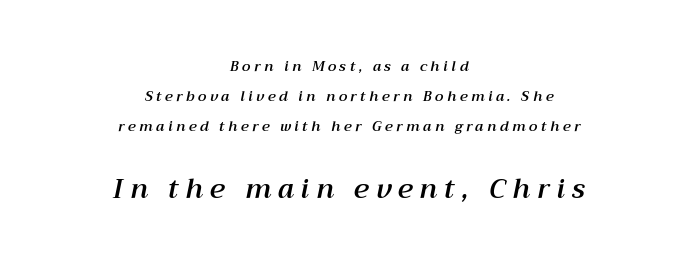
{"italic": "yes", "lean": "right", "slant_degrees": 12, "underline": "no", "align": "center", "line_spacing": "loose", "line_spacing_ratio": 2.13, "letter_spacing": "wide", "letter_spacing_em": 0.25, "larger_block": "second", "size_ratio": 1.93, "glyph_px": 27}
